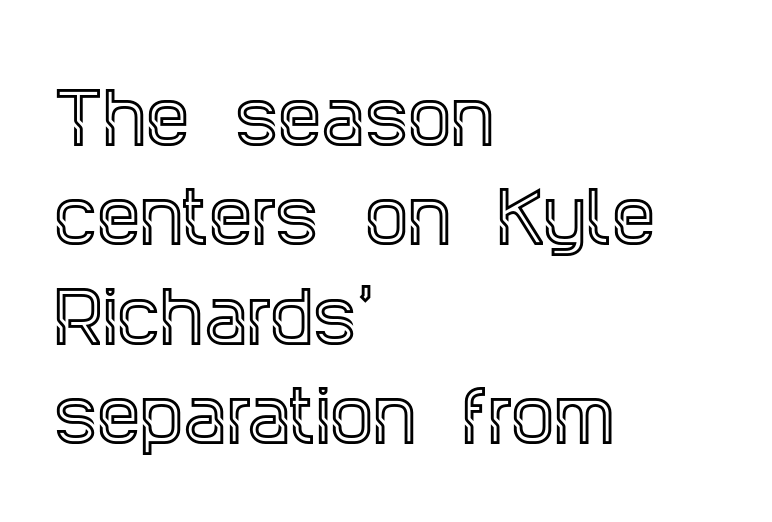
A typesetter would call this leading conventional body-copy spacing. If you drew a line through each stem, it would be perfectly vertical. Compared with typical body copy, the letter spacing here is the same. Looks like regular typesetting: each glyph gets only the width it needs. The space directly below the letters is spotless. Regarding serifs, this sample has them.
